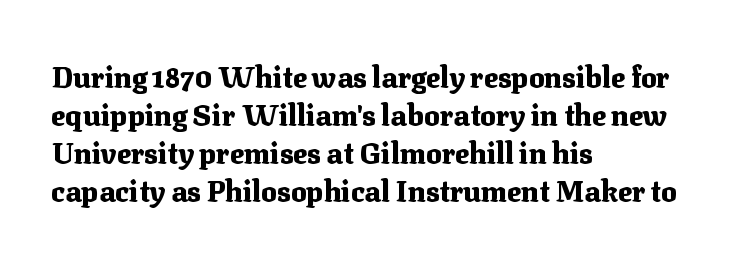
Stroke terminals: seriffed. Check under the words: just untouched page. Caption: standard tracking, unaltered. A normal amount of white space separates one row of letters from the next.
